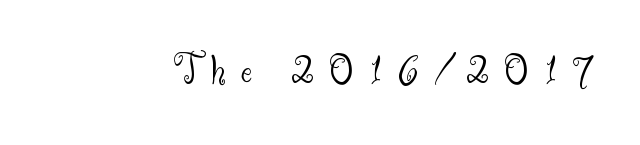
How are the letters spaced? Widely, with obvious added tracking. Here the designer chose a conventional face with non-uniform glyph widths. This sample uses a sans-serif face. Heaviness? Minimal to ordinary, like unemphasized prose. Style check: upright.
